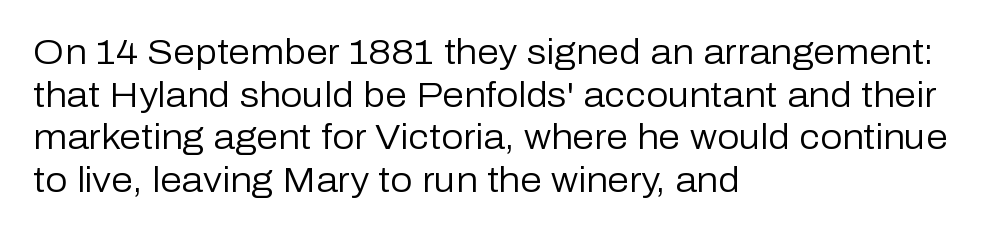
The image shows 35 px regular-weight sans-serif type, upright; set left-aligned, line spacing 1.22x, normal letter spacing, not underlined; low stroke contrast and a medium x-height.
